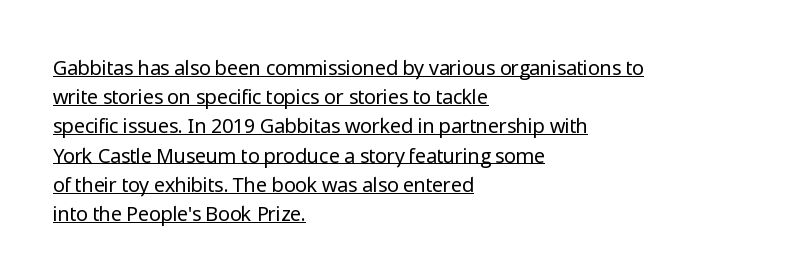
This rendering uses left alignment, leaving the right contour irregular. Nothing unusual about the tracking: characters are spaced as the font intends. A baseline rule has been typeset under these characters. The typography opts for an upright posture over an oblique one.
